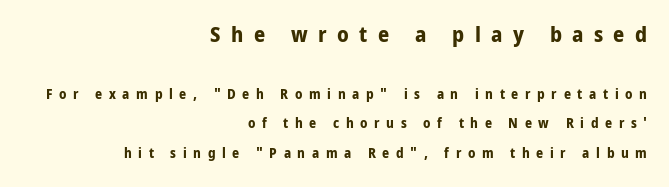
{"italic": "no", "bold": "yes", "underline": "no", "align": "right", "line_spacing": "loose", "line_spacing_ratio": 2.1, "letter_spacing": "wide", "letter_spacing_em": 0.47, "larger_block": "first", "size_ratio": 1.57, "glyph_px": 22}
